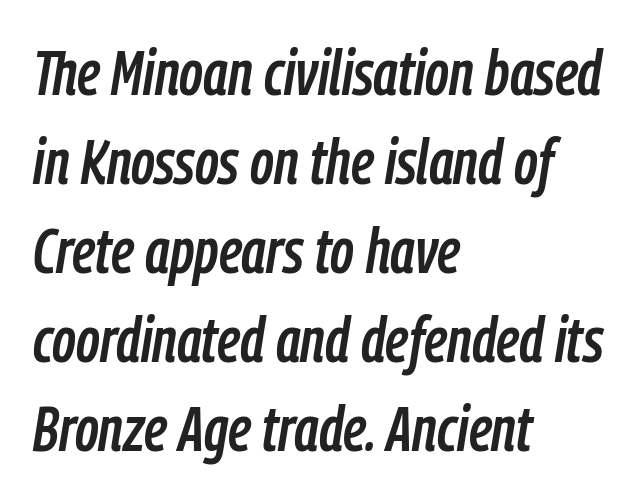
Honestly, the row spacing looks completely unremarkable. Here the designer chose a conventional face with non-uniform glyph widths. Caption: standard tracking, unaltered. The text block is weighted toward the left margin, trailing off unevenly rightward. The strip under each line holds only bare page. Looking at the ascenders, they clearly lean.
